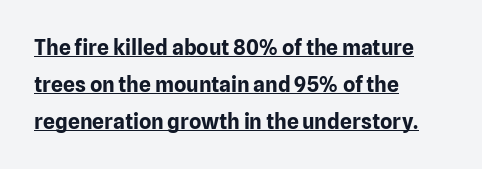
The image shows 21 px bold type, upright; set left-aligned, line spacing 1.77x, normal letter spacing, underlined.
